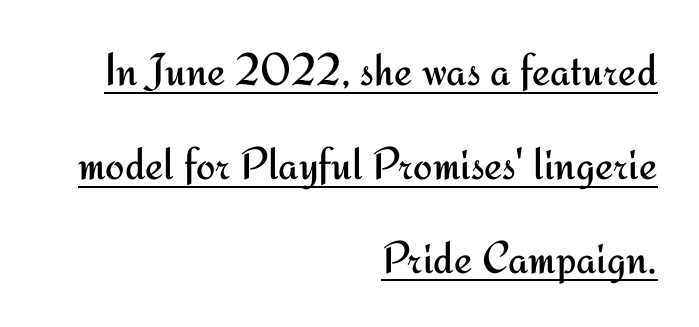
Q: Is the text bold? A: No.
Q: Is the text italic (slanted)? A: No, it is upright.
Q: Is the typeface a serif or a sans-serif typeface? A: Sans-serif.
Q: Is the text underlined? A: Yes.
Q: How is the paragraph aligned? A: Right-aligned.
Q: Is the spacing between letters normal or unusually wide? A: Normal.
Q: Is the spacing between lines tight, normal or loose? A: Loose.
Q: Width (condensed, normal, or wide)? A: Normal.
Q: Stroke contrast? A: Medium.
Q: x-height? A: Small.
Q: Monospaced? A: No.
